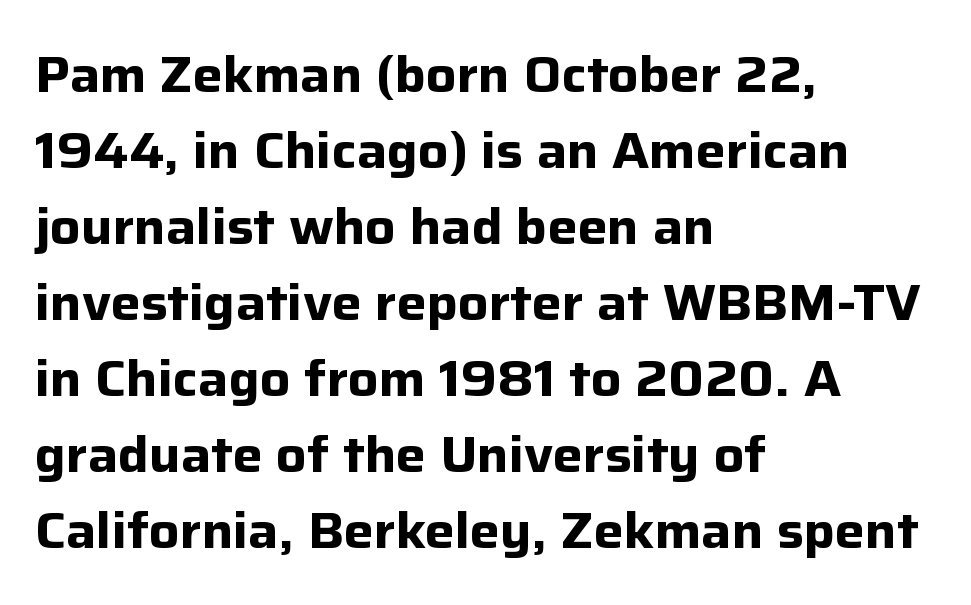
Q: Is the text bold? A: Yes.
Q: Is the text italic (slanted)? A: No, it is upright.
Q: Is the typeface a serif or a sans-serif typeface? A: Sans-serif.
Q: Is the text underlined? A: No.
Q: How is the paragraph aligned? A: Left-aligned.
Q: Is the spacing between letters normal or unusually wide? A: Normal.
Q: Is the spacing between lines tight, normal or loose? A: Normal.
Q: Width (condensed, normal, or wide)? A: Normal.
Q: Stroke contrast? A: Low.
Q: x-height? A: Medium.
Q: Monospaced? A: No.
